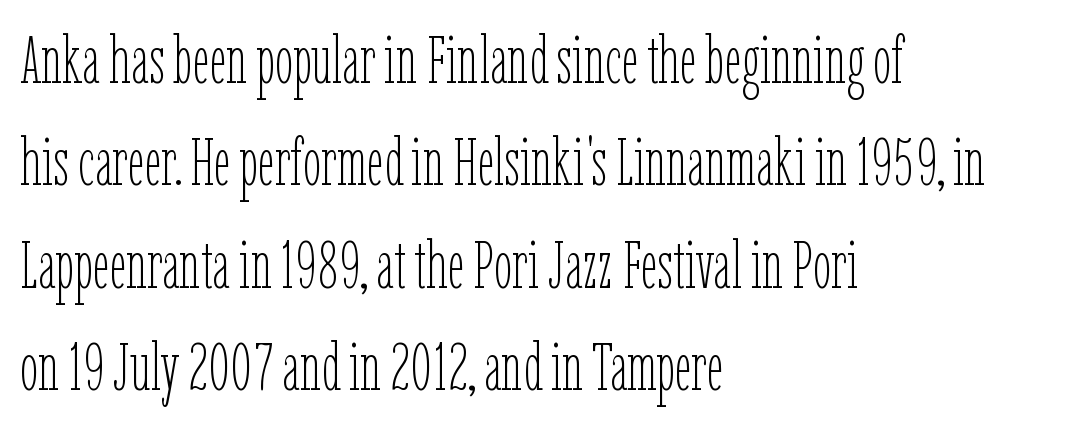
{"italic": "no", "bold": "no", "weight": "thin", "width": "condensed", "stroke_contrast": "low", "x_height": "medium", "monospaced": "no", "underline": "no", "align": "left", "line_spacing": "normal", "line_spacing_ratio": 1.55, "letter_spacing": "normal", "letter_spacing_em": 0.0, "glyph_px": 66}
